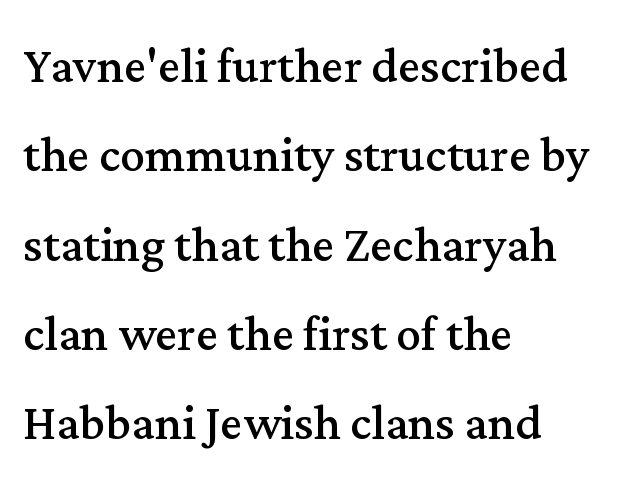
The image shows 62 px regular-weight serif type, upright; set left-aligned, normal line spacing (1.44x), normal letter spacing, not underlined; medium stroke contrast and a medium x-height.
